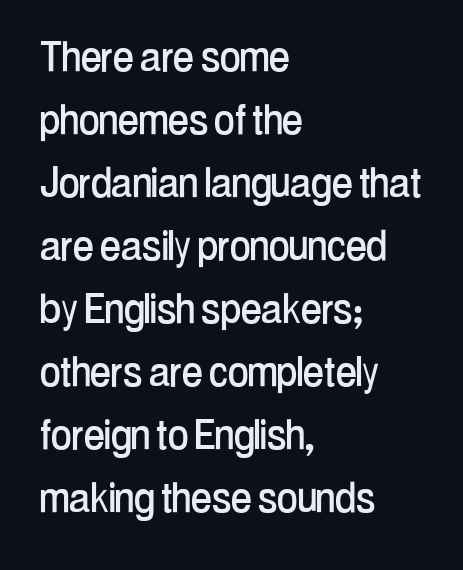
{"serif": "no", "italic": "no", "width": "condensed", "stroke_contrast": "low", "x_height": "medium", "monospaced": "no", "underline": "no", "align": "left", "line_spacing": "normal", "line_spacing_ratio": 1.26, "letter_spacing": "normal", "letter_spacing_em": 0.0, "glyph_px": 50}
